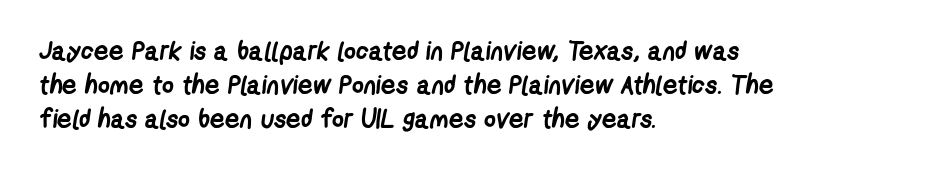
{"bold": "yes", "underline": "no", "align": "left", "line_spacing": "normal", "line_spacing_ratio": 1.3, "letter_spacing": "normal", "letter_spacing_em": 0.0, "glyph_px": 26}
